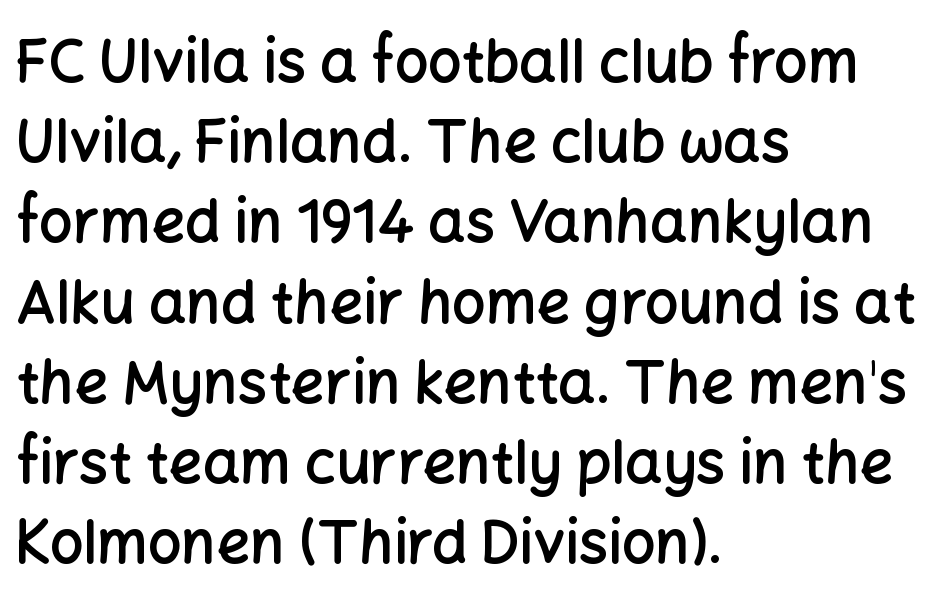
Q: Is the text bold? A: Semi-bold.
Q: Is the text italic (slanted)? A: No, it is upright.
Q: Is the typeface a serif or a sans-serif typeface? A: Sans-serif.
Q: Is the text underlined? A: No.
Q: How is the paragraph aligned? A: Left-aligned.
Q: Is the spacing between letters normal or unusually wide? A: Normal.
Q: Is the spacing between lines tight, normal or loose? A: Normal.
Q: Width (condensed, normal, or wide)? A: Normal.
Q: Stroke contrast? A: Low.
Q: x-height? A: Medium.
Q: Monospaced? A: No.
